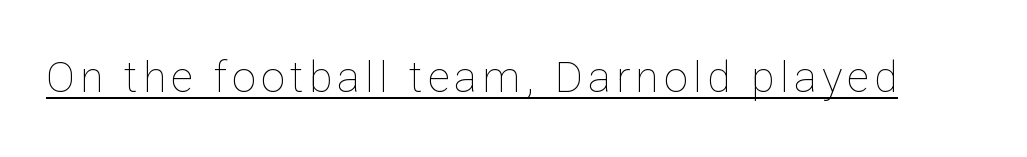
Think of a printed novel: that variable character pitch is what you see here. The type sits square on the baseline with zero lean. Somebody hit Ctrl+U on this one — the words are underlined. Weight: regular or lighter.
